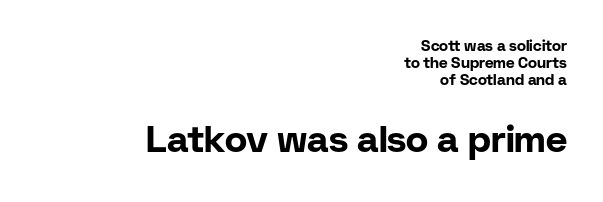
Q: Is the text bold? A: Yes.
Q: Is the text italic (slanted)? A: No, it is upright.
Q: Is the typeface a serif or a sans-serif typeface? A: Sans-serif.
Q: Is the text underlined? A: No.
Q: How is the paragraph aligned? A: Right-aligned.
Q: Is the spacing between letters normal or unusually wide? A: Normal.
Q: Is the spacing between lines tight, normal or loose? A: Tight.
Q: Which block of text is set in a larger size, the first (top) or the second (bottom)? A: The second (bottom) one.
Q: Width (condensed, normal, or wide)? A: Normal.
Q: Stroke contrast? A: Low.
Q: x-height? A: Medium.
Q: Monospaced? A: No.
